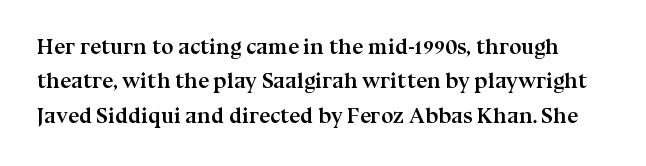
Q: Is the text bold? A: Yes.
Q: Is the text italic (slanted)? A: No, it is upright.
Q: Is the text underlined? A: No.
Q: Is the spacing between letters normal or unusually wide? A: Normal.
Q: Is the spacing between lines tight, normal or loose? A: Normal.
